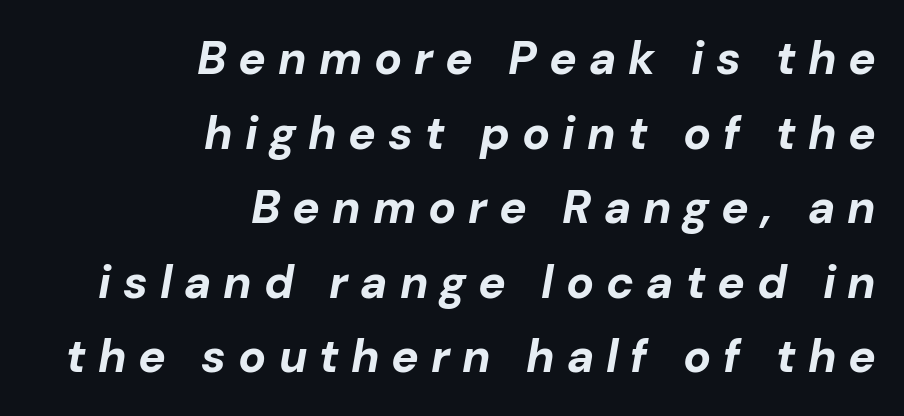
Q: Is the text bold? A: Yes.
Q: Is the text italic (slanted)? A: Yes, it leans right by about 10 degrees.
Q: Is the text underlined? A: No.
Q: How is the paragraph aligned? A: Right-aligned.
Q: Is the spacing between letters normal or unusually wide? A: Unusually wide.
Q: Is the spacing between lines tight, normal or loose? A: Normal.
Q: Width (condensed, normal, or wide)? A: Normal.
Q: Stroke contrast? A: Low.
Q: x-height? A: Medium.
Q: Monospaced? A: No.
